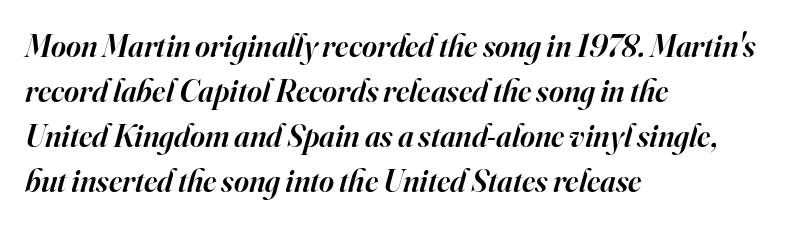
Q: Is the text bold? A: Semi-bold.
Q: Is the text italic (slanted)? A: Yes, it leans right by about 16 degrees.
Q: Is the typeface a serif or a sans-serif typeface? A: Serif.
Q: Is the text underlined? A: No.
Q: How is the paragraph aligned? A: Left-aligned.
Q: Is the spacing between letters normal or unusually wide? A: Normal.
Q: Is the spacing between lines tight, normal or loose? A: Normal.
Q: Width (condensed, normal, or wide)? A: Normal.
Q: Stroke contrast? A: High.
Q: x-height? A: Small.
Q: Monospaced? A: No.
